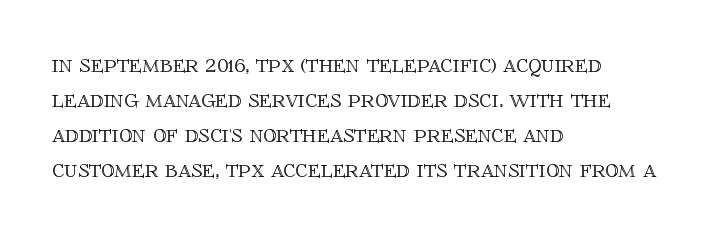
Q: Is the text italic (slanted)? A: No, it is upright.
Q: Is the text underlined? A: No.
Q: How is the paragraph aligned? A: Left-aligned.
Q: Is the spacing between letters normal or unusually wide? A: Normal.
Q: Is the spacing between lines tight, normal or loose? A: Normal.
